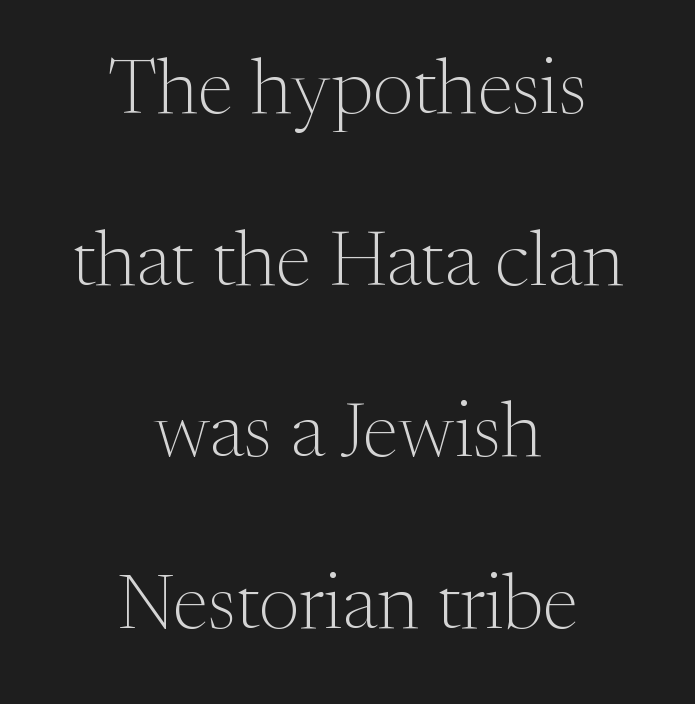
{"serif": "yes", "italic": "no", "bold": "no", "weight": "light", "width": "normal", "stroke_contrast": "medium", "x_height": "medium", "monospaced": "no", "underline": "no", "align": "center", "line_spacing": "loose", "line_spacing_ratio": 2.2, "letter_spacing": "normal", "letter_spacing_em": 0.0, "glyph_px": 78}
